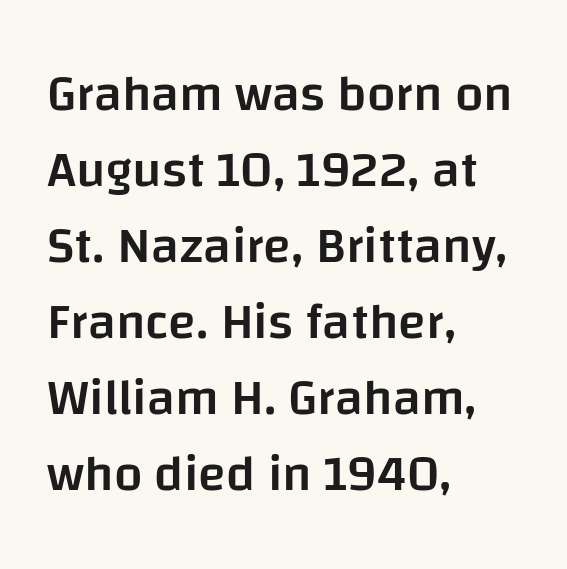
Proportional: the letters do not fall into vertical columns. A somewhat darkened texture: the type is semibold rather than bold. This sample uses a sans-serif face. Glyph-to-glyph distance matches everyday printed text.
